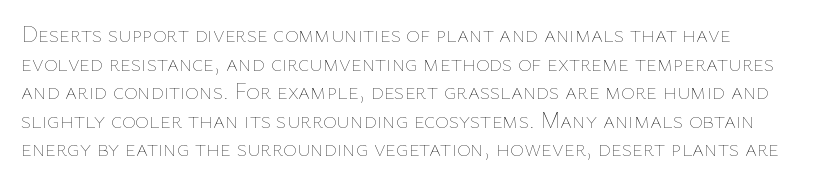
The image shows 23 px text type, upright; set left-aligned, line spacing 1.24x, normal letter spacing, not underlined.
